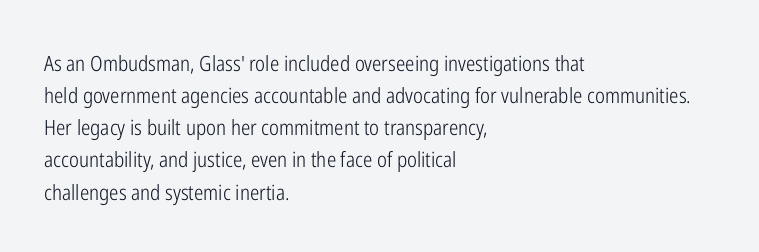
The image shows 21 px text type, upright; set left-aligned, normal line spacing (1.53x), normal letter spacing, not underlined.
